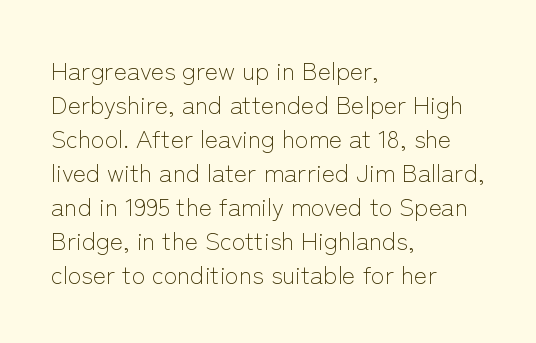
The image shows 25 px text type, upright; set left-aligned, normal line spacing (1.36x), normal letter spacing, not underlined.
